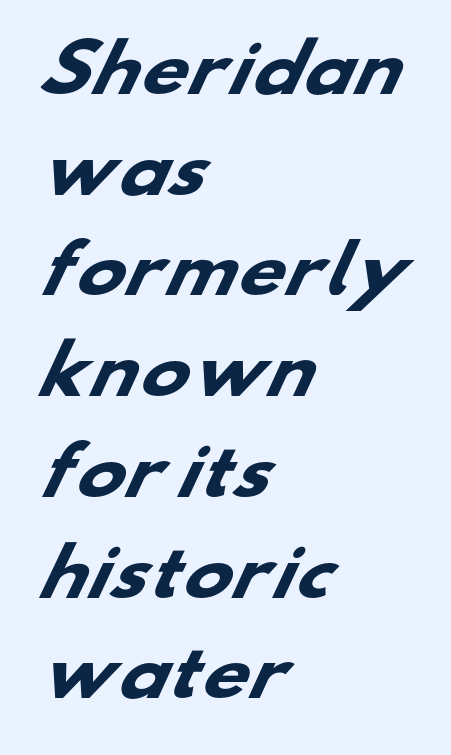
{"serif": "no", "bold": "yes", "weight": "heavy", "width": "wide", "stroke_contrast": "low", "x_height": "small", "monospaced": "no", "underline": "no", "align": "left", "line_spacing": "normal", "line_spacing_ratio": 1.55, "letter_spacing": "normal", "letter_spacing_em": 0.0, "glyph_px": 65}
